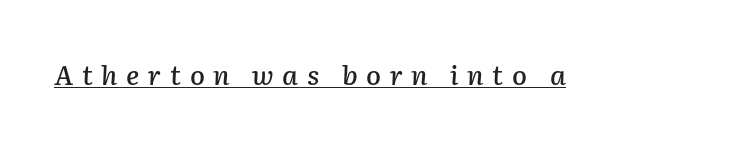
Italic: yes, the glyphs are oblique. Does extra space separate the letters? Yes, quite a lot of it. The words here are underlined.
